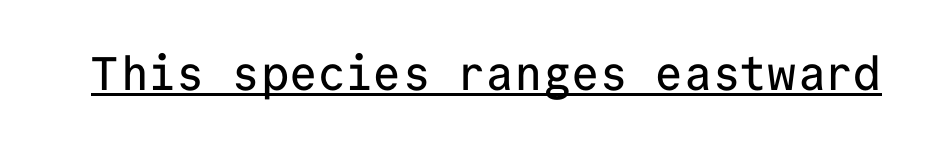
The image shows 47 px sans-serif type, upright, monospaced; set normal letter spacing, underlined; low stroke contrast and a medium x-height.
